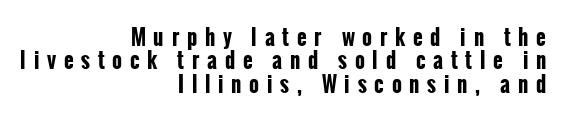
The compositor pushed each line to the right boundary. If you measured baseline to baseline, you'd find a short distance. Honestly, there is no underline to notice here at all. As a designer I'd log this as weight 700, bold. The type sits square on the baseline with zero lean. The tracking jumps out immediately: characters are airy and widely separated.
